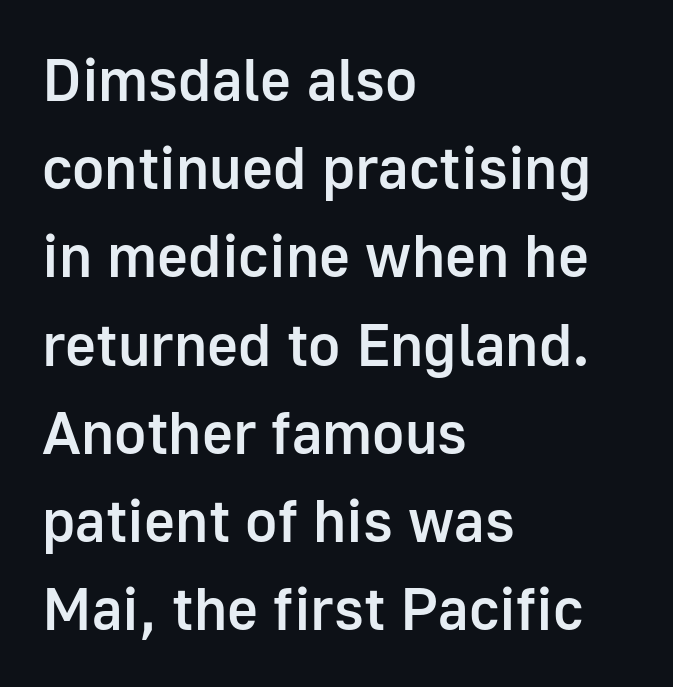
{"serif": "no", "italic": "no", "bold": "semi", "weight": "semibold", "width": "normal", "stroke_contrast": "low", "x_height": "medium", "monospaced": "no", "underline": "no", "align": "left", "line_spacing": "normal", "line_spacing_ratio": 1.47, "letter_spacing": "normal", "letter_spacing_em": 0.0, "glyph_px": 60}
